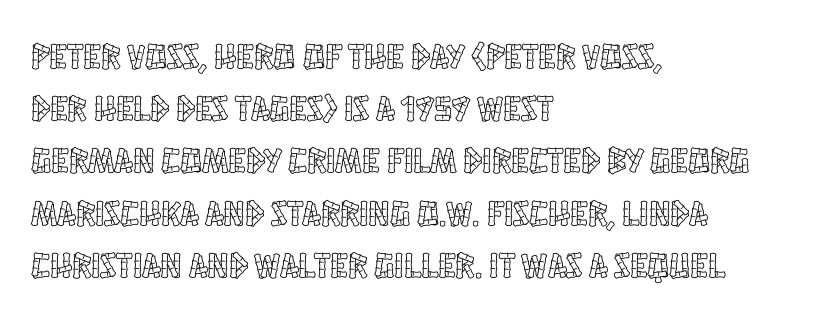
Nothing unusual about the tracking: characters are spaced as the font intends. No word sits above an underline. Each new line begins a customary step beneath the previous one. Every row of glyphs begins at an identical x-position on the left.
